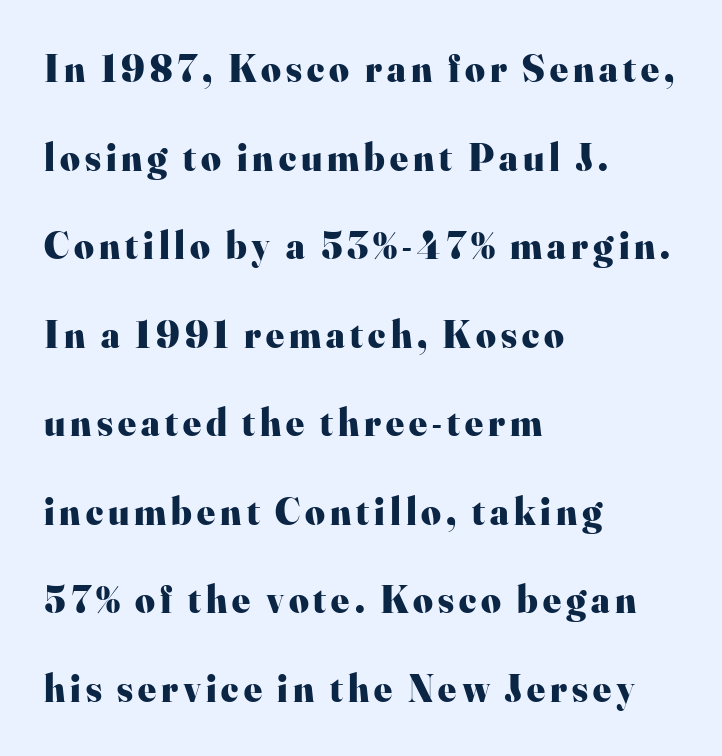
Q: Is the text bold? A: Yes.
Q: Is the text italic (slanted)? A: No, it is upright.
Q: Is the typeface a serif or a sans-serif typeface? A: Serif.
Q: Is the text underlined? A: No.
Q: How is the paragraph aligned? A: Left-aligned.
Q: Is the spacing between lines tight, normal or loose? A: Loose.
Q: Width (condensed, normal, or wide)? A: Normal.
Q: Stroke contrast? A: High.
Q: x-height? A: Small.
Q: Monospaced? A: No.
